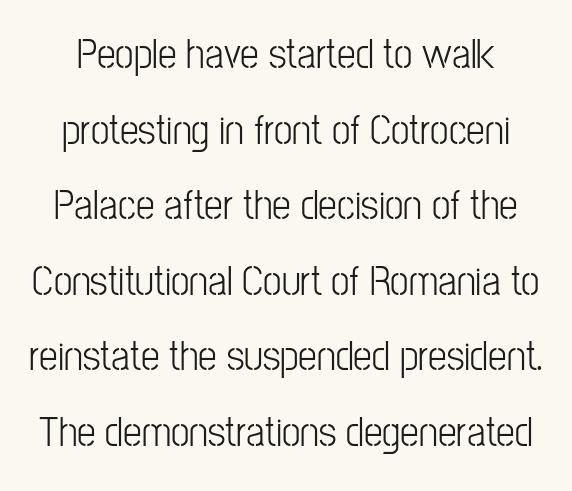
{"serif": "no", "italic": "no", "width": "condensed", "stroke_contrast": "low", "x_height": "medium", "monospaced": "no", "underline": "no", "line_spacing_ratio": 1.8, "letter_spacing": "normal", "letter_spacing_em": 0.0, "glyph_px": 42}
